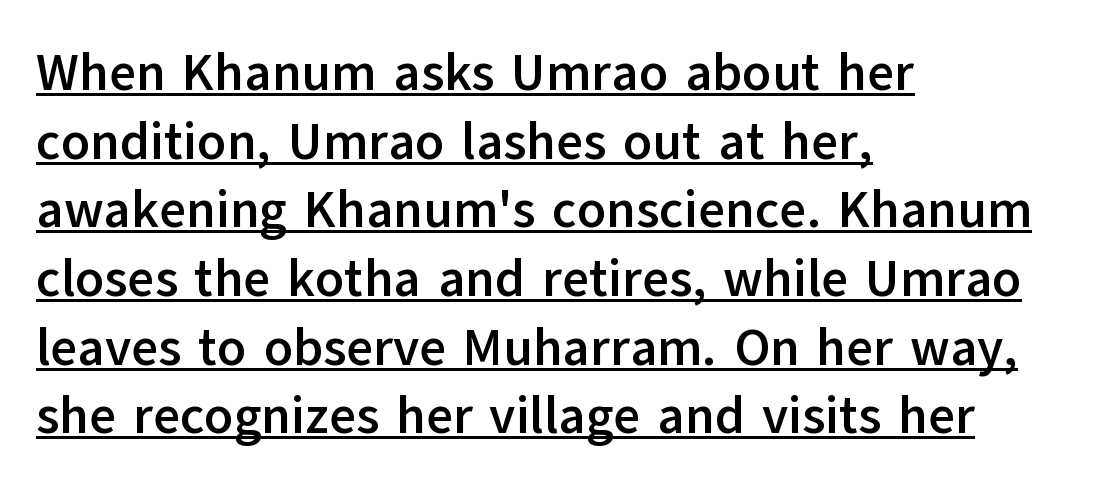
Q: Is the text bold? A: Yes.
Q: Is the text italic (slanted)? A: No, it is upright.
Q: Is the typeface a serif or a sans-serif typeface? A: Sans-serif.
Q: Is the text underlined? A: Yes.
Q: How is the paragraph aligned? A: Left-aligned.
Q: Is the spacing between letters normal or unusually wide? A: Normal.
Q: Is the spacing between lines tight, normal or loose? A: Normal.
Q: Width (condensed, normal, or wide)? A: Normal.
Q: Stroke contrast? A: Low.
Q: x-height? A: Medium.
Q: Monospaced? A: No.
